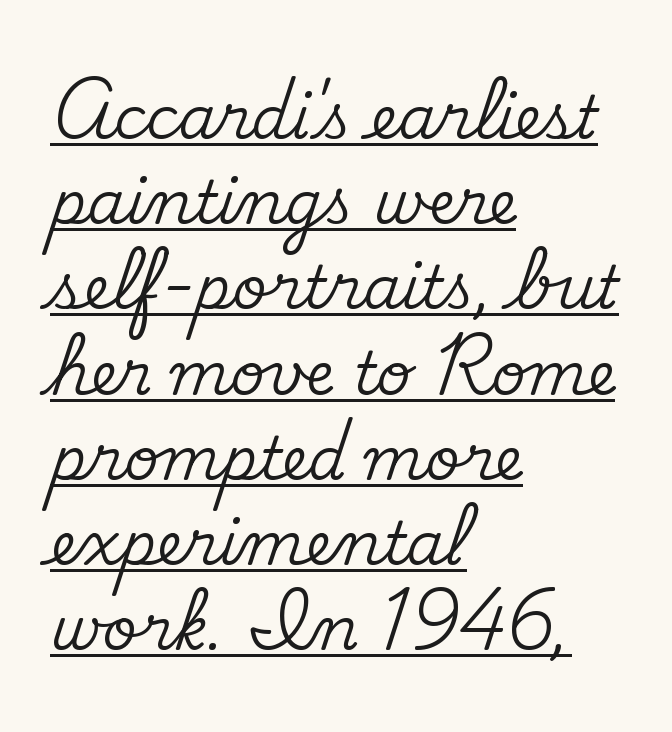
The image shows 60 px text type; set left-aligned, normal line spacing (1.42x), normal letter spacing, underlined; medium stroke contrast and a small x-height.
